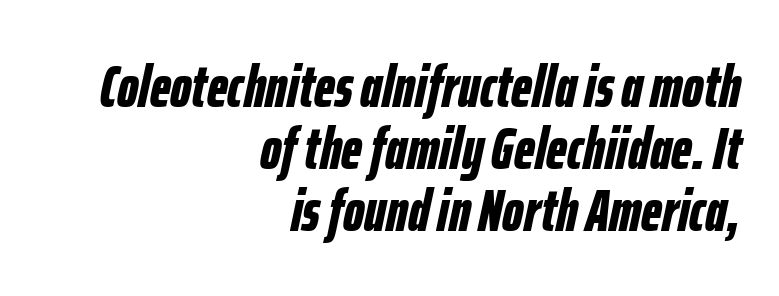
The image shows 60 px bold, condensed type, italic (leaning right); set right-aligned, tight line spacing (1.03x), normal letter spacing, not underlined; low stroke contrast and a medium x-height.
